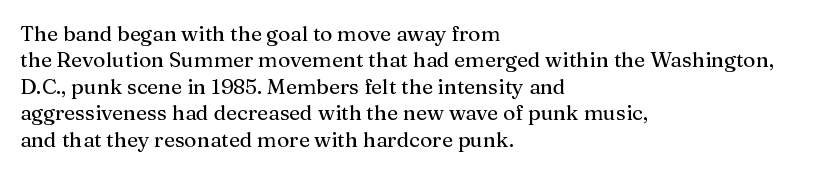
Q: Is the text italic (slanted)? A: No, it is upright.
Q: Is the text underlined? A: No.
Q: How is the paragraph aligned? A: Left-aligned.
Q: Is the spacing between letters normal or unusually wide? A: Normal.
Q: Is the spacing between lines tight, normal or loose? A: Normal.
